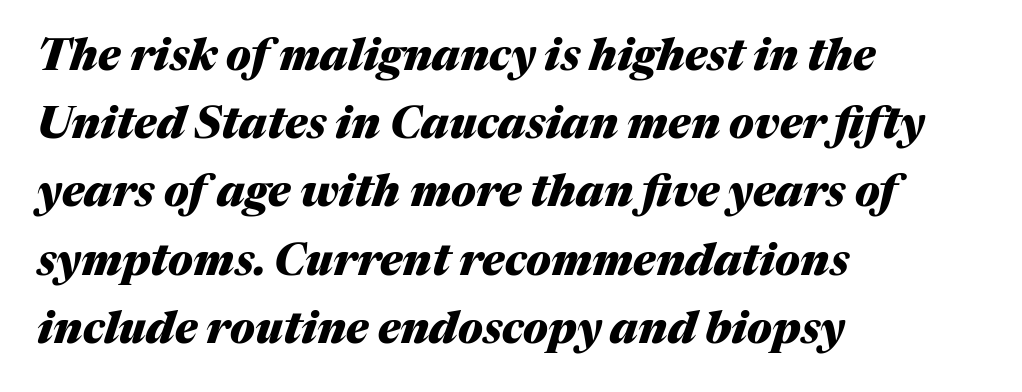
{"italic": "yes", "lean": "right", "slant_degrees": 17, "bold": "yes", "weight": "heavy", "width": "normal", "stroke_contrast": "medium", "x_height": "medium", "monospaced": "no", "underline": "no", "align": "left", "line_spacing": "normal", "line_spacing_ratio": 1.55, "letter_spacing": "normal", "letter_spacing_em": 0.0, "glyph_px": 44}
